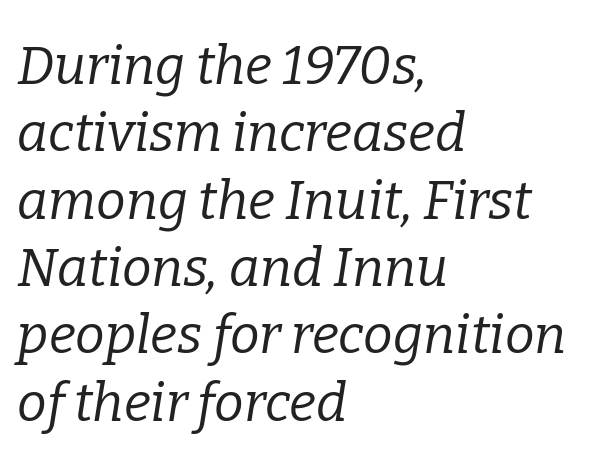
The image shows 53 px regular-weight serif type, italic (leaning right); set left-aligned, normal line spacing (1.27x), normal letter spacing, not underlined; low stroke contrast and a medium x-height.
